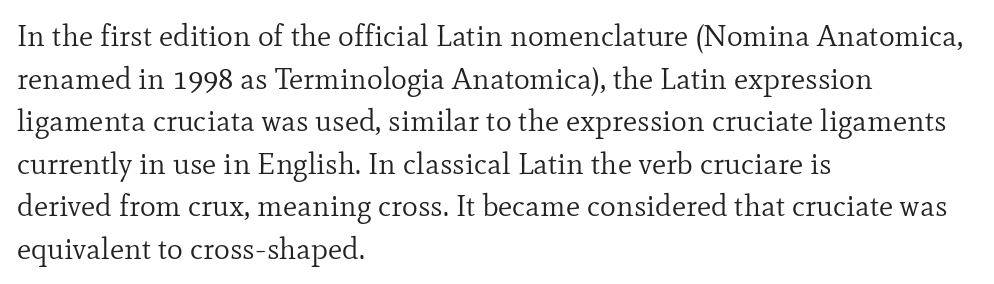
{"serif": "yes", "italic": "no", "bold": "no", "weight": "regular", "width": "normal", "stroke_contrast": "low", "x_height": "small", "monospaced": "no", "underline": "no", "align": "left", "line_spacing": "normal", "line_spacing_ratio": 1.42, "letter_spacing": "normal", "letter_spacing_em": 0.0, "glyph_px": 30}
